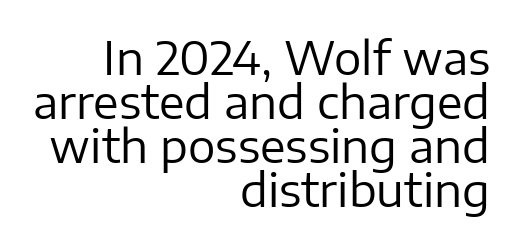
{"serif": "no", "italic": "no", "bold": "no", "weight": "regular", "width": "normal", "stroke_contrast": "low", "x_height": "medium", "monospaced": "no", "underline": "no", "align": "right", "line_spacing": "tight", "line_spacing_ratio": 0.96, "letter_spacing": "normal", "letter_spacing_em": 0.0, "glyph_px": 46}
